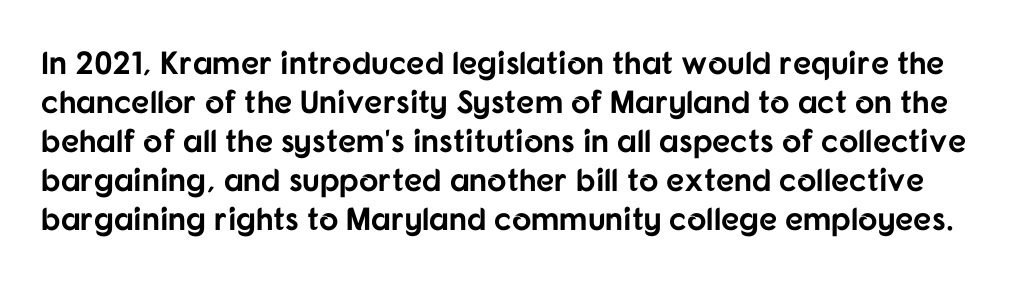
Q: Is the text bold? A: Yes.
Q: Is the text italic (slanted)? A: No, it is upright.
Q: Is the typeface a serif or a sans-serif typeface? A: Sans-serif.
Q: Is the text underlined? A: No.
Q: Is the spacing between letters normal or unusually wide? A: Normal.
Q: Width (condensed, normal, or wide)? A: Normal.
Q: Stroke contrast? A: Low.
Q: x-height? A: Medium.
Q: Monospaced? A: No.
